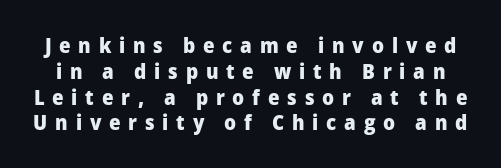
The image shows 21 px bold type, upright; set line spacing 1.23x, unusually wide letter spacing (+0.37 em), not underlined.
